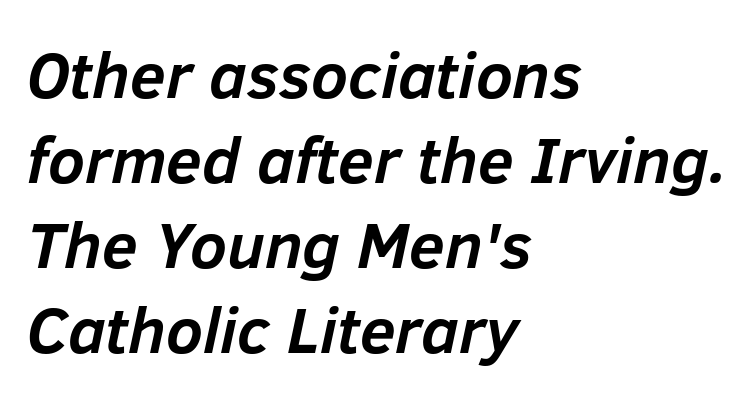
Words appear dense and cohesive because spacing is normal. Spacing verdict: proportional, widths tailored to each character. There's an unmistakable incline to the writing here. This sample keeps an unexceptional amount of space between lines. Notice how the passage keeps a crisp vertical edge on the left only.
